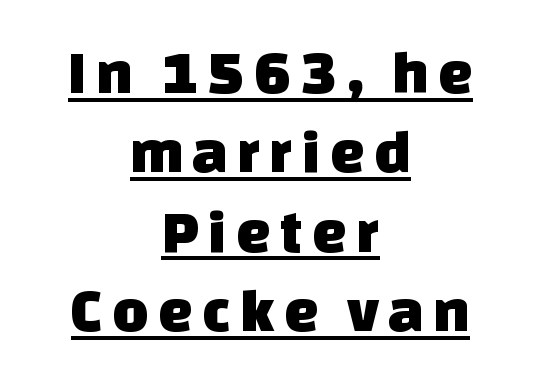
{"serif": "no", "width": "normal", "stroke_contrast": "low", "x_height": "large", "monospaced": "no", "underline": "yes", "align": "center", "line_spacing": "normal", "line_spacing_ratio": 1.28, "glyph_px": 62}
